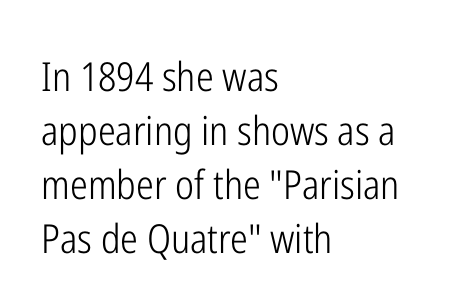
Q: Is the text bold? A: No.
Q: Is the text italic (slanted)? A: No, it is upright.
Q: Is the typeface a serif or a sans-serif typeface? A: Sans-serif.
Q: Is the text underlined? A: No.
Q: How is the paragraph aligned? A: Left-aligned.
Q: Is the spacing between letters normal or unusually wide? A: Normal.
Q: Is the spacing between lines tight, normal or loose? A: Normal.
Q: Width (condensed, normal, or wide)? A: Condensed.
Q: Stroke contrast? A: Low.
Q: x-height? A: Medium.
Q: Monospaced? A: No.
